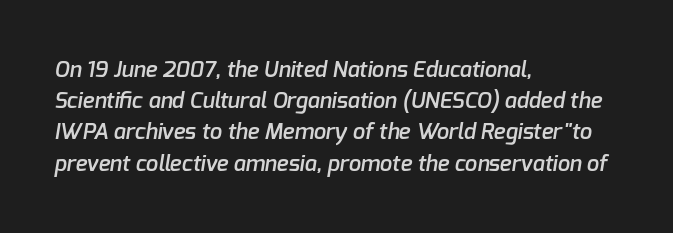
Q: Is the text bold? A: Semi-bold.
Q: Is the text underlined? A: No.
Q: How is the paragraph aligned? A: Left-aligned.
Q: Is the spacing between letters normal or unusually wide? A: Normal.
Q: Is the spacing between lines tight, normal or loose? A: Normal.
